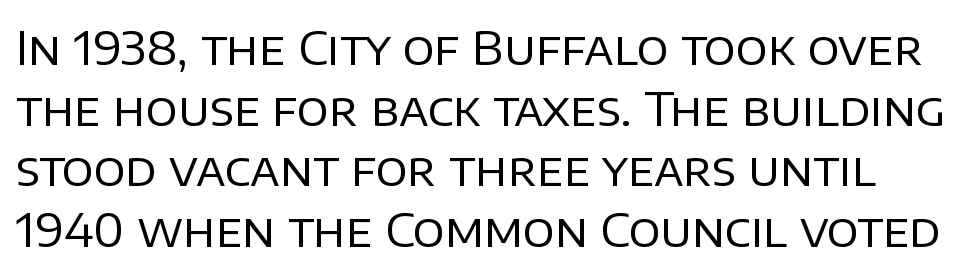
Q: Is the text bold? A: No.
Q: Is the text italic (slanted)? A: No, it is upright.
Q: Is the typeface a serif or a sans-serif typeface? A: Sans-serif.
Q: Is the text underlined? A: No.
Q: Is the spacing between letters normal or unusually wide? A: Normal.
Q: Is the spacing between lines tight, normal or loose? A: Normal.
Q: Width (condensed, normal, or wide)? A: Normal.
Q: Stroke contrast? A: Low.
Q: x-height? A: Large.
Q: Monospaced? A: No.
